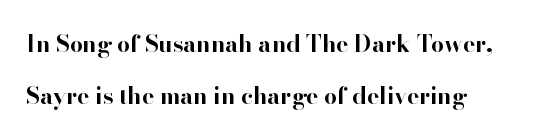
How heavy is the stroke? Heavy — this is a bold. Every stem runs plumb, perpendicular to the baseline. Caption: multi-line text, flush left, ragged right. This sample uses plain, unmodified letter spacing. Compared with typical paragraphs, the rows here are farther apart.
